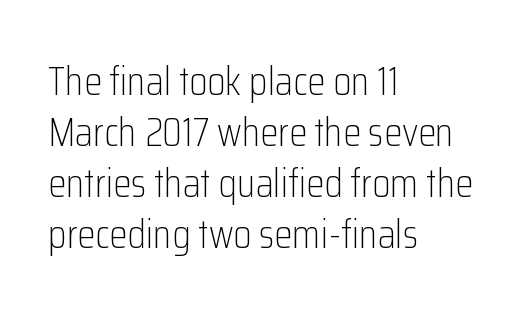
I'd call this a sans setting — the letters go barefoot. A typesetter would call this proportional, since set widths differ per character. Stems and bowls with no extra thickness — not bold. The letterforms sit shoulder to shoulder at normal distance.
